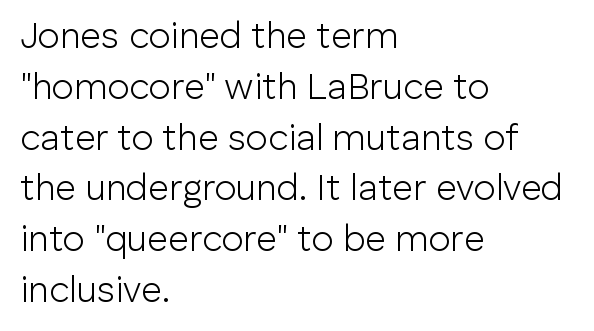
The image shows 36 px light sans-serif type, upright; set left-aligned, normal line spacing (1.41x), normal letter spacing, not underlined; low stroke contrast and a medium x-height.
